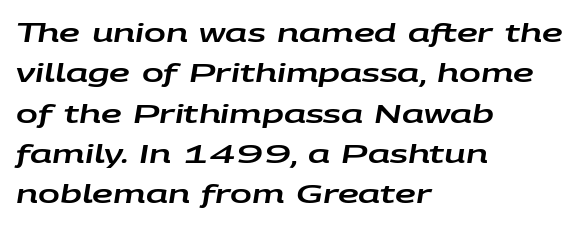
What stands out about the letter spacing? Nothing — it is the standard amount. Quick note: interline space is typical. Descenders are the only things crossing below the line. This sample uses an oblique cut, with every glyph tilted off the vertical. Casual observation: everything's shoved over to the left.
